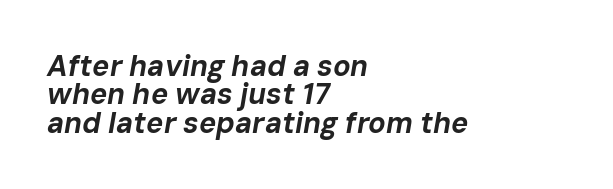
Is there much room between lines? No — they nearly touch. In CSS terms this would be text-align: left. Honestly, there is no underline to notice here at all. The glyphs look as if they've been sheared to an angle.
